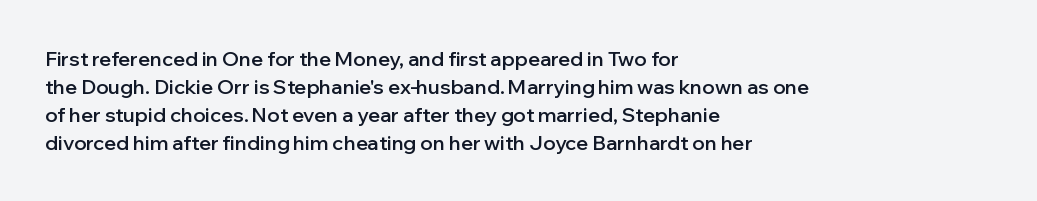
Designer's note — italics off, roman on. How are the letters spaced? Ordinarily, with no added tracking. Heft: intermediate — a semibold. Horizontal bands of white between lines are of average thickness. The typesetter chose a ragged-right arrangement here. Beneath every word, the page is bare.
